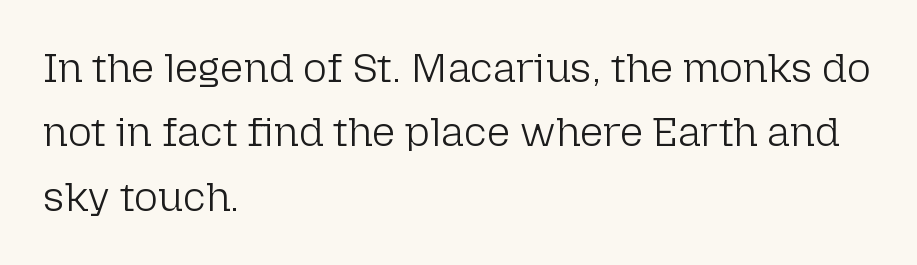
The image shows 41 px light sans-serif type, upright; set left-aligned, normal line spacing (1.57x), normal letter spacing, not underlined; low stroke contrast and a medium x-height.
